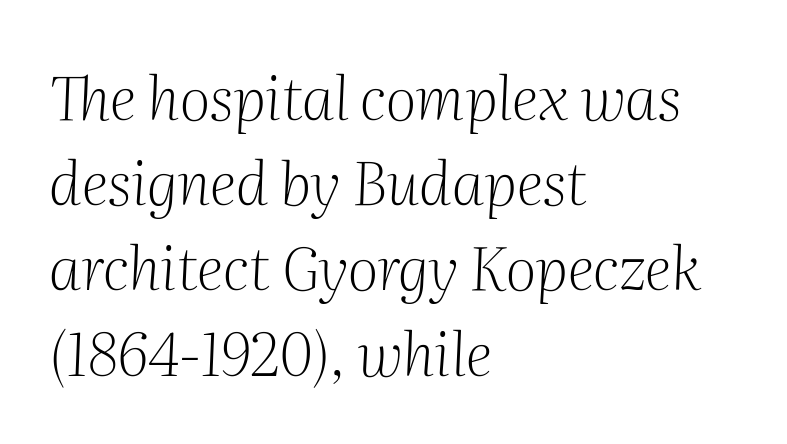
Note the varied advance widths — an 'i' is clearly narrower than an 'm'. The string is rendered with underlining switched off. The passage is arranged the way most books set body copy — flush left. An italicized treatment has been applied to the whole sample. Line spacing here is normal. I'd call this a serif setting — the letters wear small feet.
